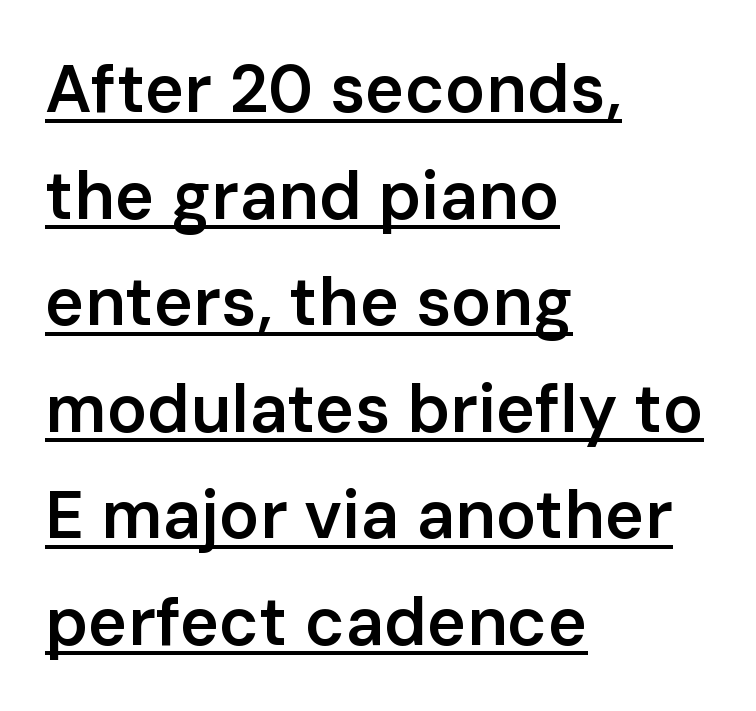
The image shows 67 px semibold sans-serif type, upright; set left-aligned, normal line spacing (1.59x), normal letter spacing, underlined; low stroke contrast and a medium x-height.
